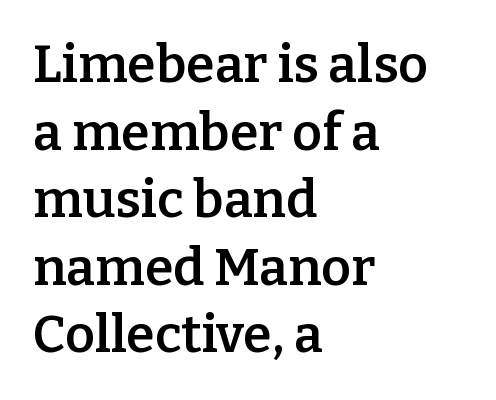
The image shows 52 px semibold serif type, upright; set left-aligned, normal line spacing (1.3x), normal letter spacing, not underlined; low stroke contrast and a medium x-height.
